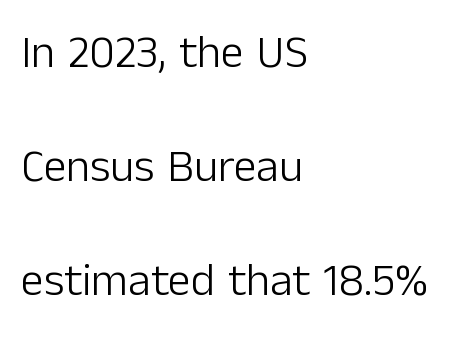
Visually the block forms a straight wall on the left and a jagged coastline on the right. The zone under the glyphs is completely vacant. A light-to-regular cut is what we see here. Serifs: no, the terminals of the letterforms are clean. Does the lettering tilt? It doesn't — this is upright.
